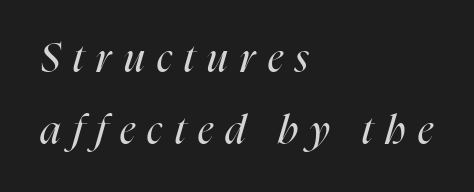
Q: Is the text bold? A: No.
Q: Is the text italic (slanted)? A: Yes, it leans right by about 16 degrees.
Q: Is the text underlined? A: No.
Q: How is the paragraph aligned? A: Left-aligned.
Q: Is the spacing between letters normal or unusually wide? A: Unusually wide.
Q: Width (condensed, normal, or wide)? A: Condensed.
Q: Stroke contrast? A: High.
Q: x-height? A: Medium.
Q: Monospaced? A: No.
